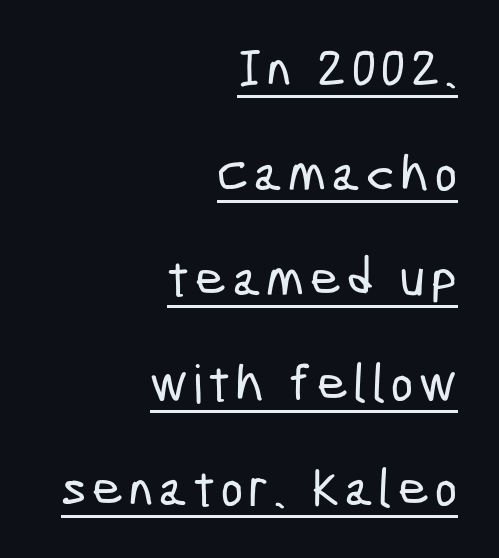
Q: Is the typeface a serif or a sans-serif typeface? A: Sans-serif.
Q: Is the text underlined? A: Yes.
Q: How is the paragraph aligned? A: Right-aligned.
Q: Is the spacing between lines tight, normal or loose? A: Loose.
Q: Width (condensed, normal, or wide)? A: Condensed.
Q: Stroke contrast? A: Low.
Q: x-height? A: Medium.
Q: Monospaced? A: No.
